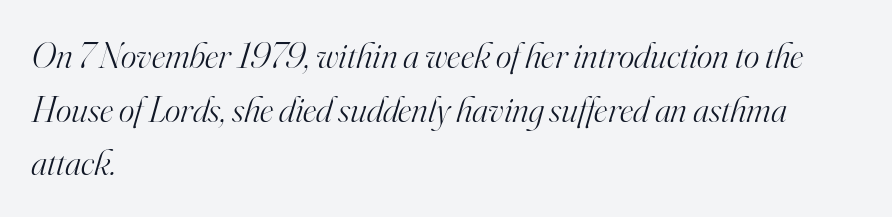
Old-style or modern, the face here clearly has serifs. These lines sit exactly where default settings would place them. The passage shown is typed in a proportional face where columns would drift. Beneath every word, the page is bare. Teacher's note: observe the even left margin — that is flush-left alignment. These lines were composed using italics.
